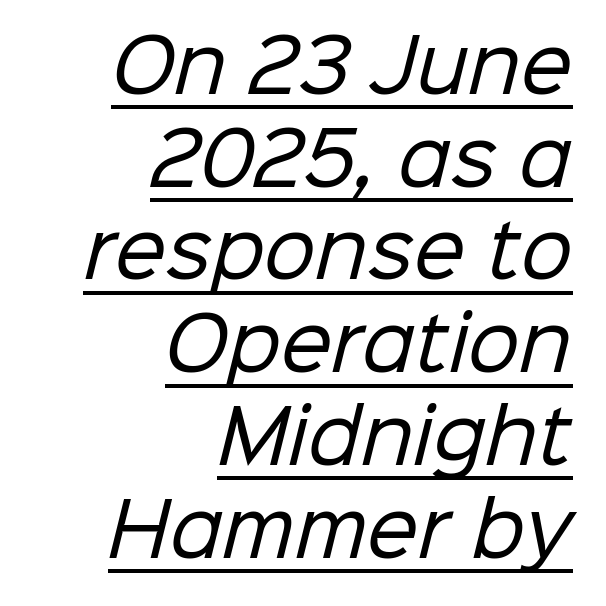
Short note: letters normally spaced. A continuous stroke trails under the words, as in a hyperlink. The letters advance in unequal steps, a hallmark of proportional type. Stem width sits at or under what a default text font uses. The text block is weighted toward the right margin, trailing off unevenly leftward. This sample keeps an unexceptional amount of space between lines.
